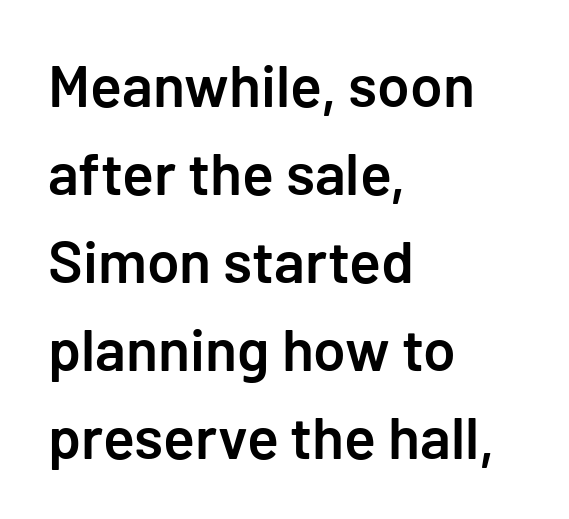
Q: Is the text bold? A: Semi-bold.
Q: Is the text italic (slanted)? A: No, it is upright.
Q: Is the typeface a serif or a sans-serif typeface? A: Sans-serif.
Q: Is the text underlined? A: No.
Q: How is the paragraph aligned? A: Left-aligned.
Q: Is the spacing between letters normal or unusually wide? A: Normal.
Q: Is the spacing between lines tight, normal or loose? A: Normal.
Q: Width (condensed, normal, or wide)? A: Normal.
Q: Stroke contrast? A: Low.
Q: x-height? A: Medium.
